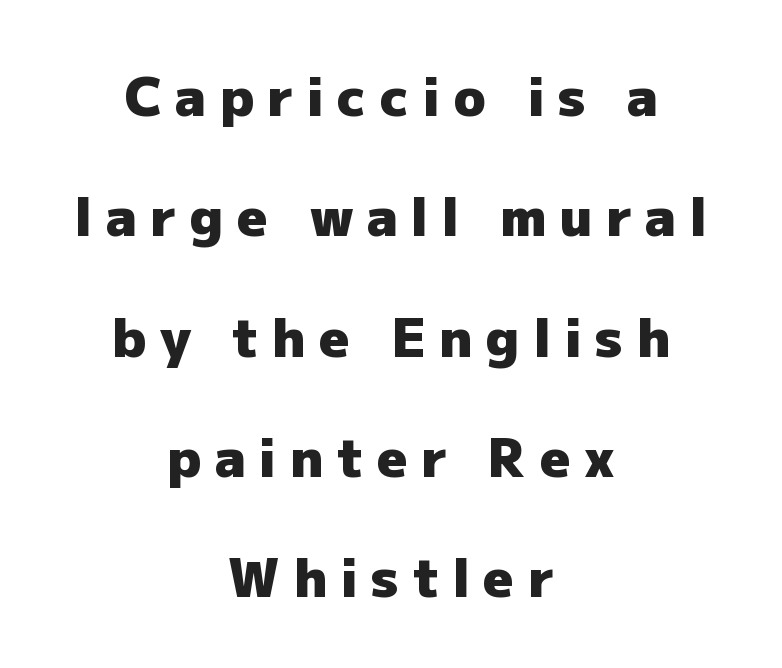
Q: Is the text bold? A: Yes.
Q: Is the text italic (slanted)? A: No, it is upright.
Q: Is the typeface a serif or a sans-serif typeface? A: Sans-serif.
Q: Is the text underlined? A: No.
Q: How is the paragraph aligned? A: Centered.
Q: Is the spacing between letters normal or unusually wide? A: Unusually wide.
Q: Is the spacing between lines tight, normal or loose? A: Loose.
Q: Width (condensed, normal, or wide)? A: Normal.
Q: Stroke contrast? A: Low.
Q: x-height? A: Medium.
Q: Monospaced? A: No.
